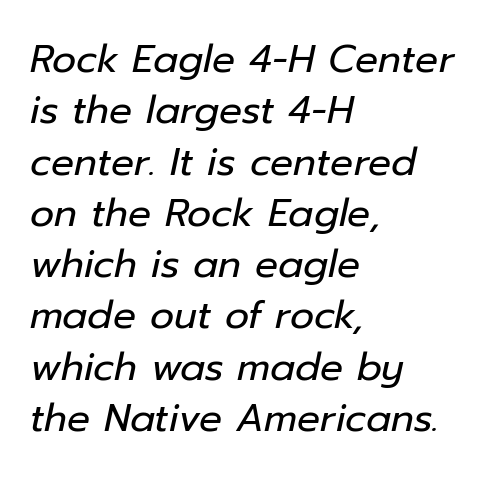
The image shows 38 px regular-weight type, italic (leaning right); set left-aligned, normal line spacing (1.35x), normal letter spacing, not underlined; low stroke contrast and a medium x-height.
